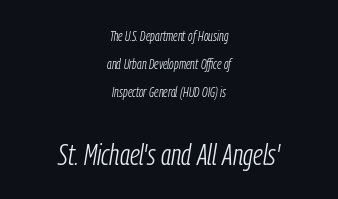
{"italic": "yes", "lean": "right", "slant_degrees": 9, "bold": "no", "weight": "light", "width": "condensed", "stroke_contrast": "low", "x_height": "medium", "monospaced": "no", "underline": "no", "align": "center", "line_spacing": "loose", "line_spacing_ratio": 2.0, "letter_spacing": "normal", "letter_spacing_em": 0.0, "larger_block": "second", "size_ratio": 2.14, "glyph_px": 30}
